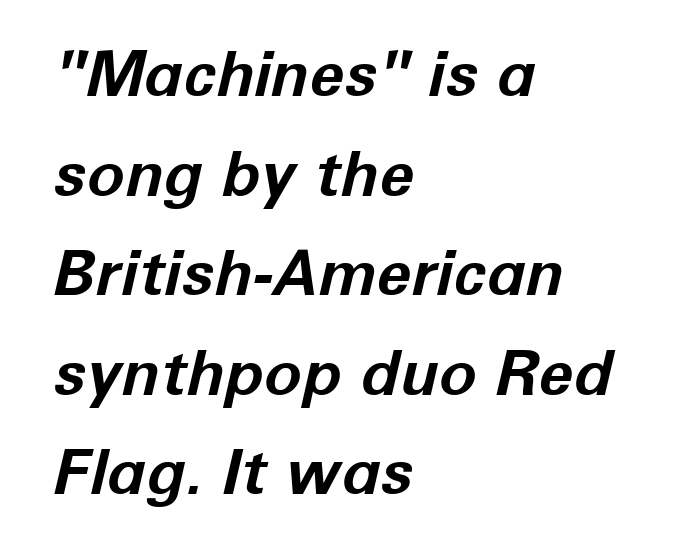
The image shows 63 px bold type, italic (leaning right); set left-aligned, normal line spacing (1.58x), normal letter spacing, not underlined; low stroke contrast and a medium x-height.
